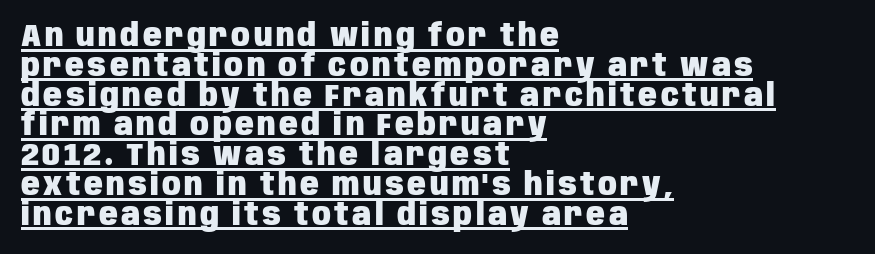
Is there any slant? The stems are plumb. Each line starts at the same left margin while the right side varies. A typographer would call this underscored text. A typesetter would call this proportional, since set widths differ per character. Line spacing here is tight.
